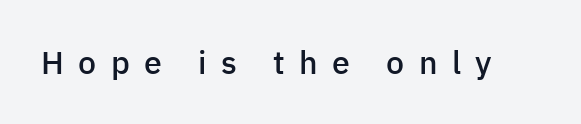
{"serif": "no", "italic": "no", "bold": "semi", "weight": "semibold", "width": "normal", "stroke_contrast": "low", "x_height": "medium", "monospaced": "no", "underline": "no", "letter_spacing": "wide", "letter_spacing_em": 0.45, "glyph_px": 32}
